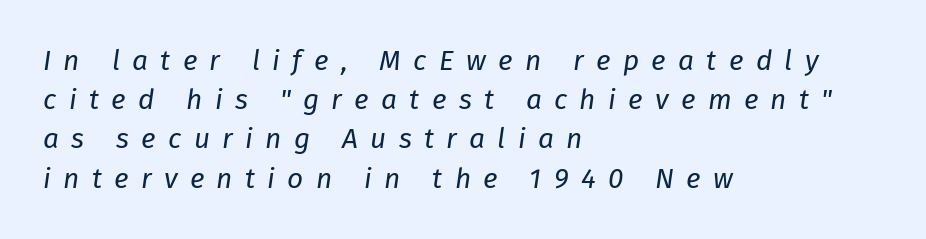
The image shows 28 px regular-weight type, italic (leaning right); set left-aligned, normal line spacing (1.4x), unusually wide letter spacing (+0.44 em), not underlined; low stroke contrast and a medium x-height.
